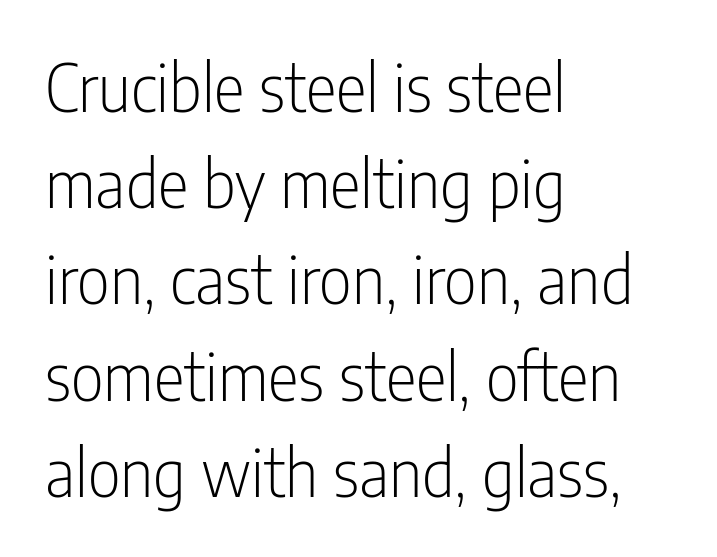
Notice how the stems are strictly vertical — no italics here. A clean baseline with only descenders dipping below it. Which margin do the lines hug? The left one — the right edge is uneven. Horizontal bands of white between lines are of average thickness.
